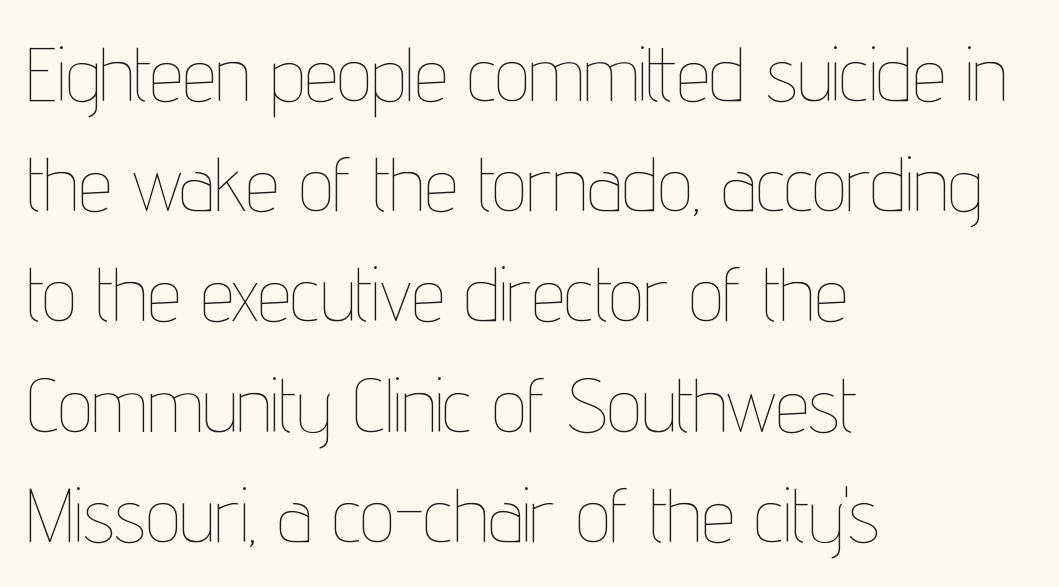
The image shows 76 px thin, condensed type, upright; set left-aligned, normal line spacing (1.45x), normal letter spacing, not underlined; low stroke contrast and a medium x-height.
